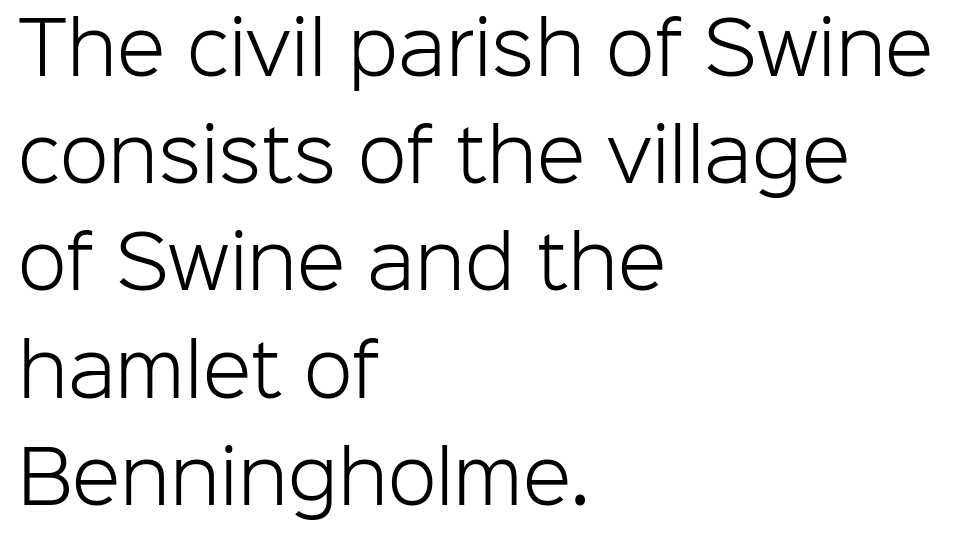
The image shows 71 px light sans-serif type, upright; set left-aligned, normal line spacing (1.51x), normal letter spacing, not underlined; low stroke contrast and a medium x-height.
